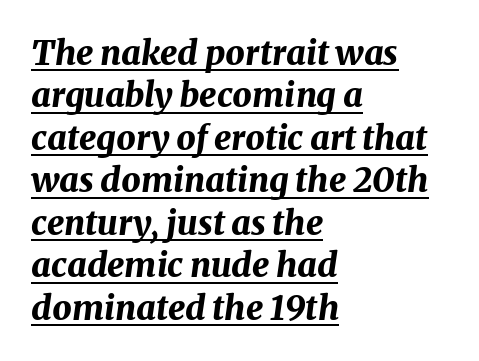
The specimen includes a rule beneath the text block's lines. You could call the tracking neutral — neither tight nor loose. The rendering uses natural spacing where letterforms have individual widths. Normally led — the rows are evenly, conventionally spaced. Pretty heavy lettering here — definitely bold.
